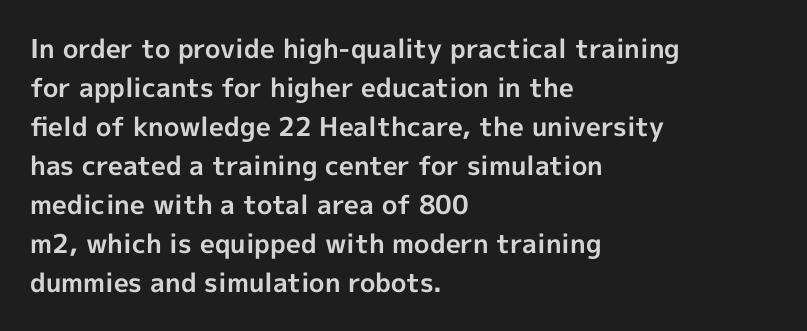
The image shows 26 px bold type, upright; set left-aligned, normal line spacing (1.5x), normal letter spacing, not underlined.
